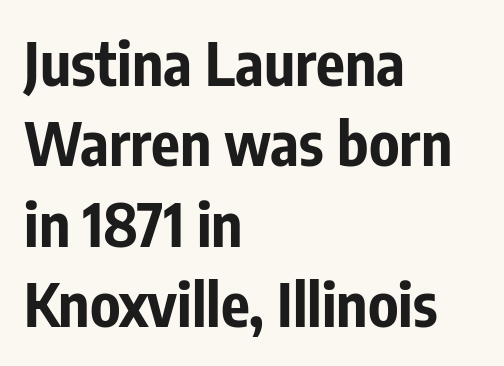
{"serif": "no", "italic": "no", "bold": "yes", "weight": "bold", "width": "condensed", "stroke_contrast": "low", "x_height": "medium", "monospaced": "no", "underline": "no", "align": "left", "line_spacing": "normal", "line_spacing_ratio": 1.34, "letter_spacing": "normal", "letter_spacing_em": 0.0, "glyph_px": 60}
